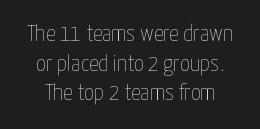
Descenders hang freely into open space. The font sits on the lighter half of the weight spectrum, regular included. The specimen reads as upright at a glance. No extra tracking has been applied to these lines.
